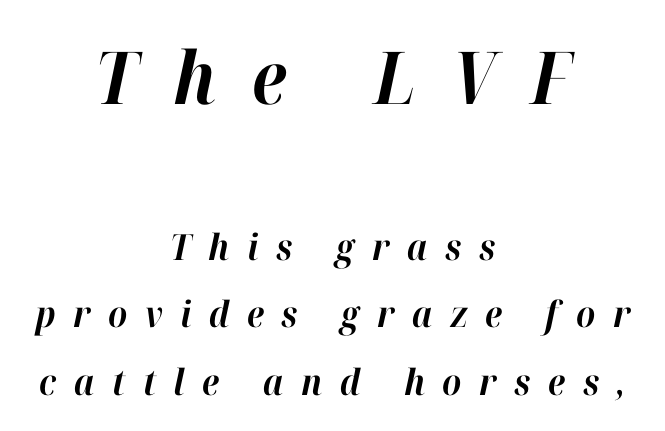
The gap between lines stays unmarked. An italicized treatment has been applied to the whole sample. Caption: multi-line text, centered on the measure. The face used here is proportionally spaced, like ordinary book or web type. You get the large type first, then a drop to smaller type.
